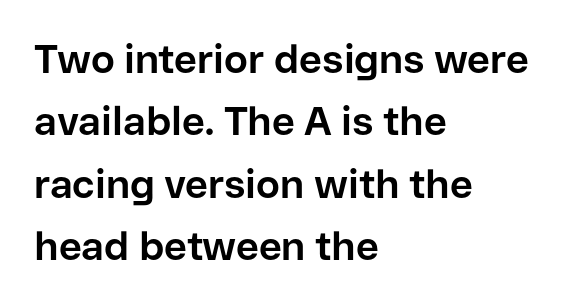
The image shows 40 px bold sans-serif type, upright; set left-aligned, normal line spacing (1.56x), normal letter spacing, not underlined; low stroke contrast and a medium x-height.
